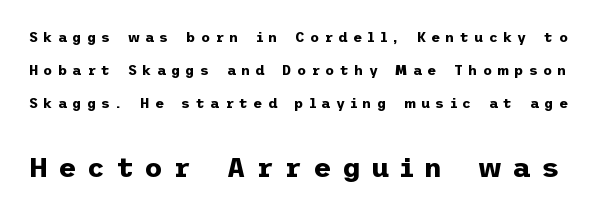
{"serif": "no", "italic": "no", "bold": "yes", "weight": "bold", "width": "normal", "stroke_contrast": "low", "x_height": "medium", "underline": "no", "line_spacing": "loose", "line_spacing_ratio": 2.37, "letter_spacing": "wide", "letter_spacing_em": 0.38, "larger_block": "second", "size_ratio": 2.0, "glyph_px": 28}
